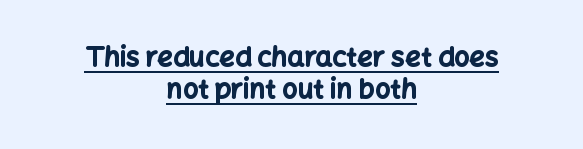
The typesetter chose a symmetrical, centered arrangement here. A continuous stroke trails under the words, as in a hyperlink. Unlike italic type, these characters show no tilt at all. Nobody touched the tracking dial on this one. Emphasis by weight is at full strength: bold.
